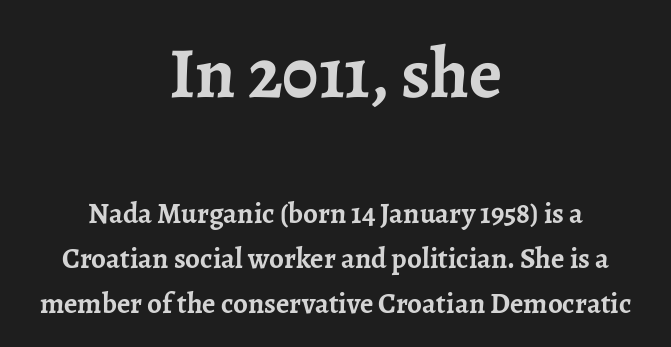
Q: Is the text bold? A: Yes.
Q: Is the text italic (slanted)? A: No, it is upright.
Q: Is the typeface a serif or a sans-serif typeface? A: Serif.
Q: Is the text underlined? A: No.
Q: How is the paragraph aligned? A: Centered.
Q: Is the spacing between letters normal or unusually wide? A: Normal.
Q: Is the spacing between lines tight, normal or loose? A: Normal.
Q: Which block of text is set in a larger size, the first (top) or the second (bottom)? A: The first (top) one.
Q: Width (condensed, normal, or wide)? A: Normal.
Q: Stroke contrast? A: Low.
Q: x-height? A: Medium.
Q: Monospaced? A: No.
